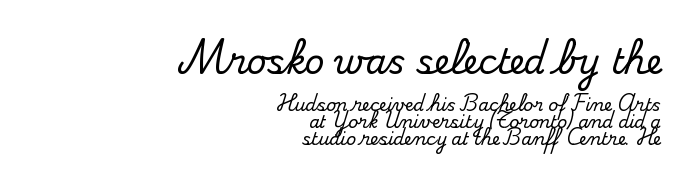
The image shows 34 px text type; set right-aligned, tight line spacing (1.01x), normal letter spacing, not underlined; the first (top) block is 2.0x larger; medium stroke contrast and a small x-height.
